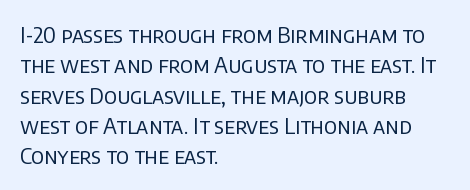
Q: Is the text bold? A: No.
Q: Is the text italic (slanted)? A: No, it is upright.
Q: Is the text underlined? A: No.
Q: How is the paragraph aligned? A: Left-aligned.
Q: Is the spacing between letters normal or unusually wide? A: Normal.
Q: Is the spacing between lines tight, normal or loose? A: Normal.
